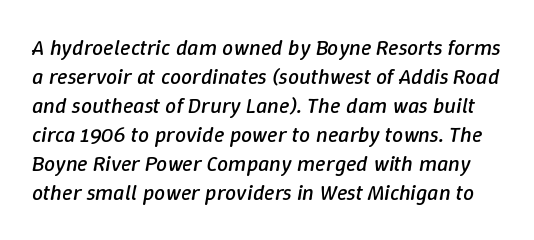
Q: Is the text bold? A: No.
Q: Is the text italic (slanted)? A: Yes, it leans right by about 9 degrees.
Q: Is the text underlined? A: No.
Q: Is the spacing between letters normal or unusually wide? A: Normal.
Q: Is the spacing between lines tight, normal or loose? A: Normal.
